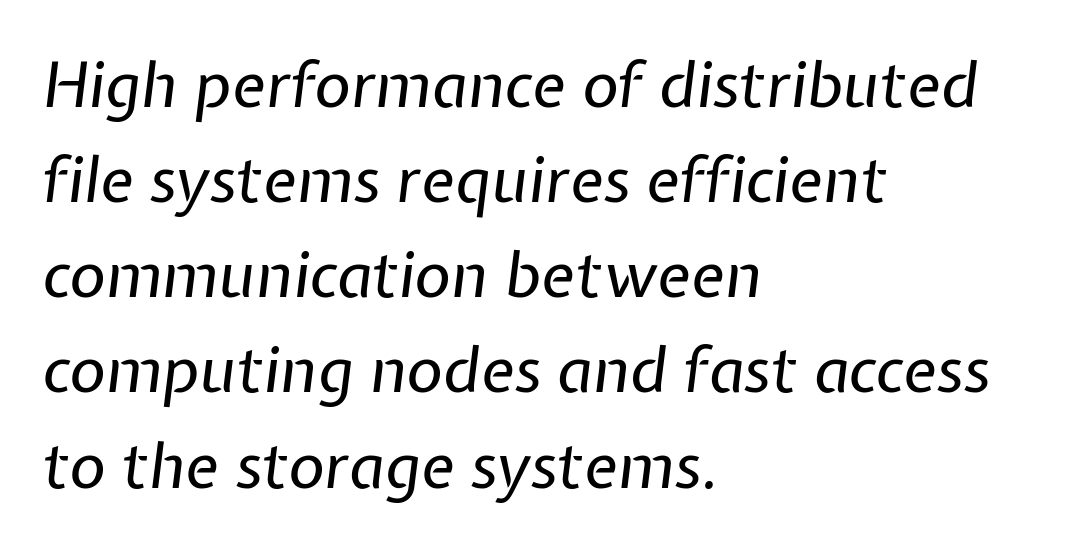
The image shows 63 px regular-weight type, italic (leaning right); set left-aligned, normal line spacing (1.51x), normal letter spacing, not underlined; low stroke contrast and a medium x-height.
